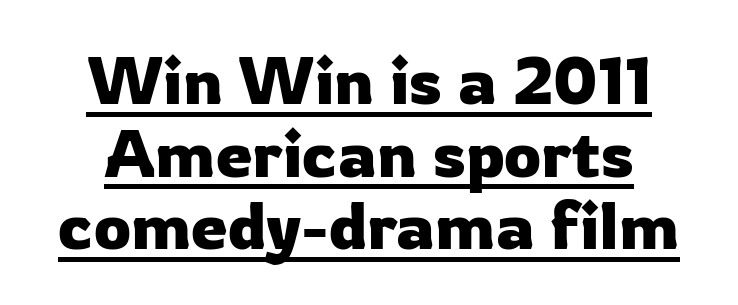
{"serif": "no", "italic": "no", "width": "normal", "stroke_contrast": "low", "x_height": "medium", "monospaced": "no", "underline": "yes", "line_spacing": "tight", "line_spacing_ratio": 1.1, "letter_spacing": "normal", "letter_spacing_em": 0.0, "glyph_px": 66}
